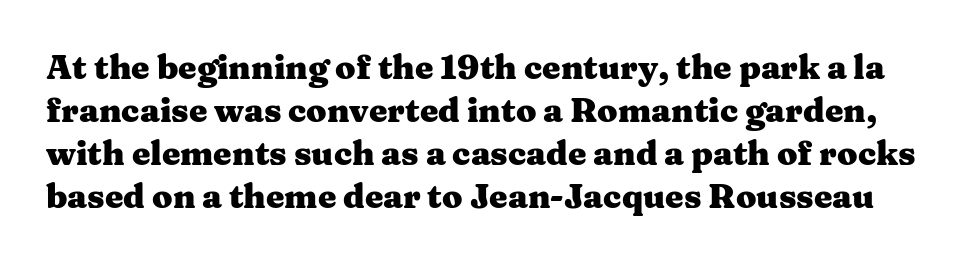
{"serif": "yes", "italic": "no", "bold": "yes", "weight": "heavy", "width": "wide", "stroke_contrast": "medium", "x_height": "medium", "monospaced": "no", "underline": "no", "line_spacing": "normal", "line_spacing_ratio": 1.3, "letter_spacing": "normal", "letter_spacing_em": 0.0, "glyph_px": 33}
